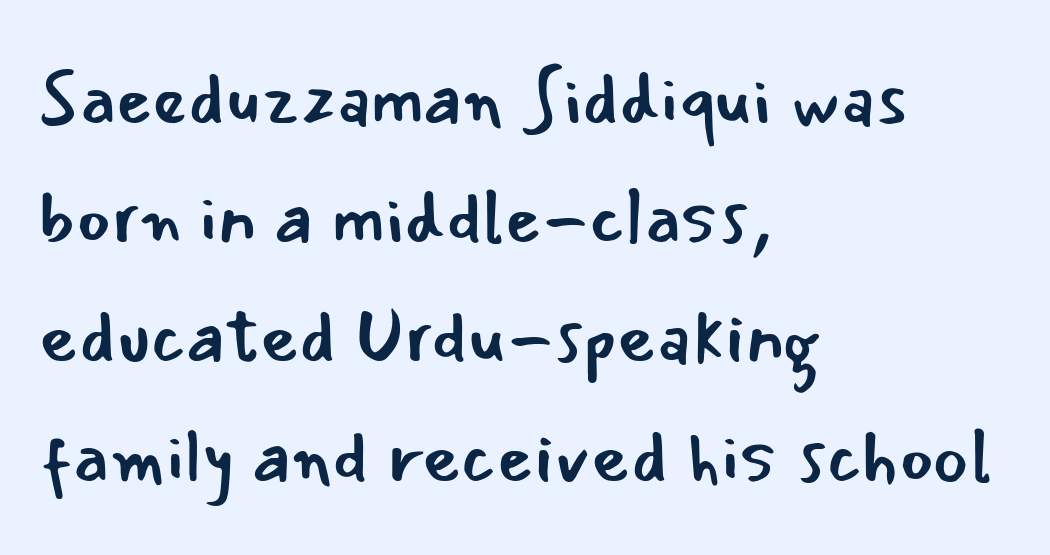
{"serif": "no", "italic": "no", "bold": "no", "weight": "regular", "width": "normal", "stroke_contrast": "low", "x_height": "small", "monospaced": "no", "underline": "no", "align": "left", "line_spacing": "normal", "line_spacing_ratio": 1.59, "letter_spacing": "normal", "letter_spacing_em": 0.0, "glyph_px": 75}
